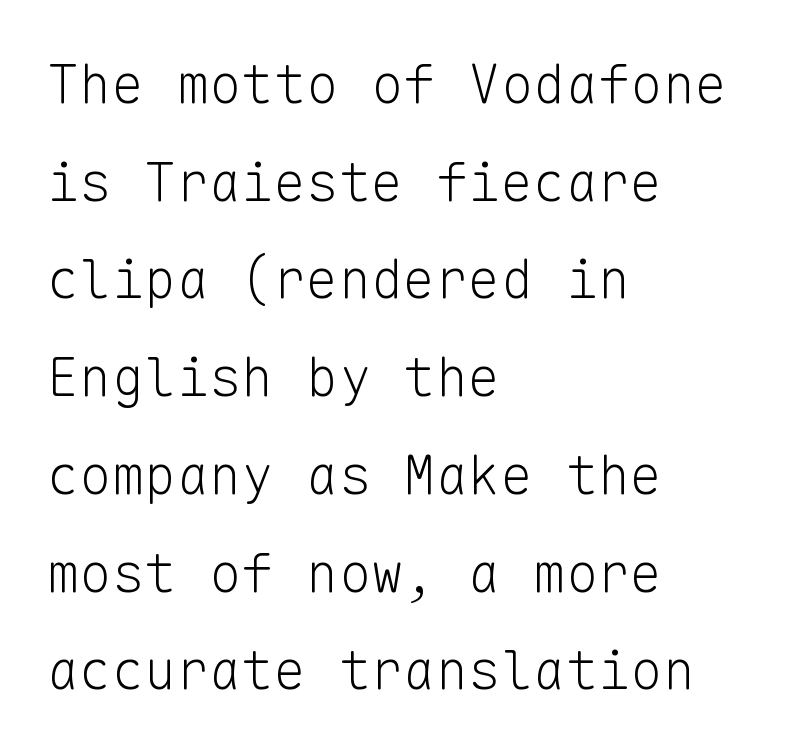
{"serif": "no", "italic": "no", "bold": "no", "weight": "light", "width": "normal", "stroke_contrast": "low", "x_height": "medium", "monospaced": "yes", "underline": "no", "align": "left", "line_spacing_ratio": 1.81, "letter_spacing": "normal", "letter_spacing_em": 0.0, "glyph_px": 54}
